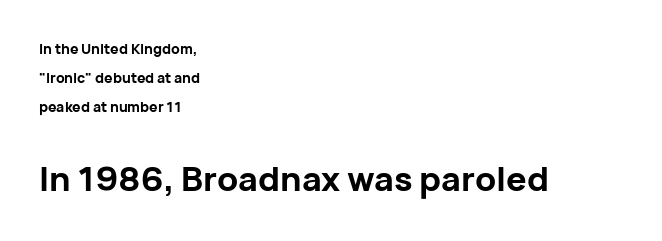
Notice how the passage keeps a crisp vertical edge on the left only. A great deal of white space separates one row of letters from the next. The face used here is rendered with its standard letterfit. The face used here appears at its bigger size in the lower chunk.
